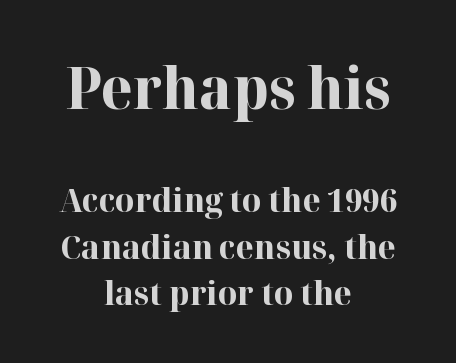
Ordinary non-slanted type is in use. The passage shown is typed in a proportional face where columns would drift. Typographic density is high because the face is bold. Which chunk is bigger? The first one — the top block dwarfs the bottom. Check the space under the baseline: it is left empty. Horizontal bands of white between lines are of average thickness.
